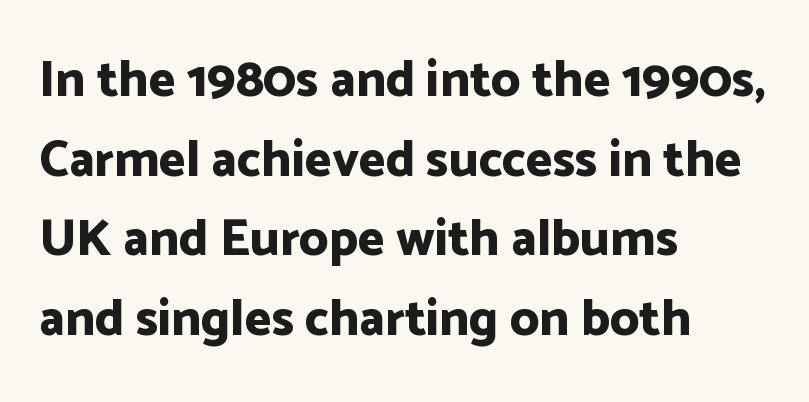
Looks like regular typesetting: each glyph gets only the width it needs. The text was rendered using a sans face with plain stroke endings. These lines sit exactly where default settings would place them. The space directly below the letters is spotless. Line beginnings align vertically; line endings do not. These words are printed bold, with thick strokes throughout.
